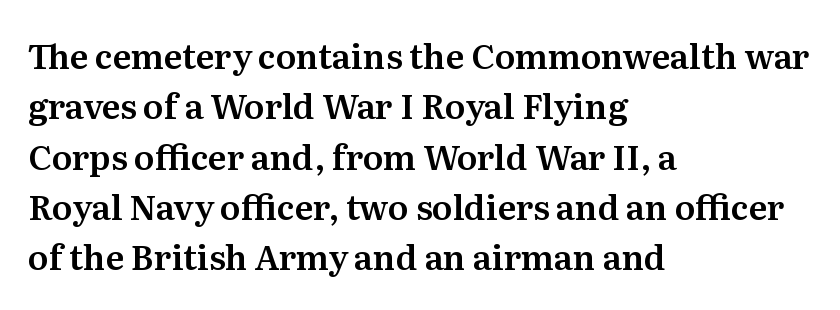
The face used here is seriffed, in the tradition of book romans. Notice how the stems are strictly vertical — no italics here. The zone under the glyphs is completely vacant. The rendering uses natural spacing where letterforms have individual widths.
